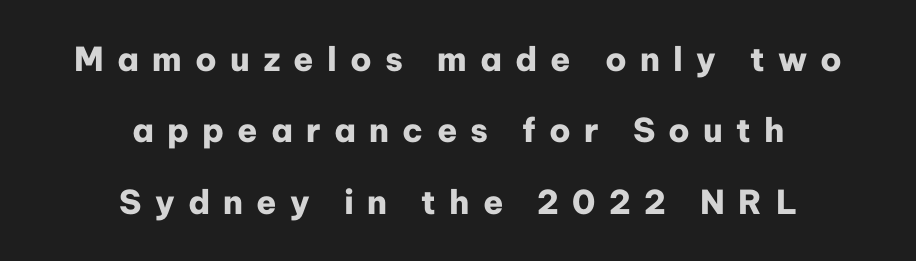
Check under the words: just untouched page. Note the varied advance widths — an 'i' is clearly narrower than an 'm'. Letterform terminals end flat and unadorned throughout the passage. Italic: no, the glyphs are upright roman. The block of text is sparse from top to bottom, with ample space between rows. Someone cranked the tracking dial way up on this one.
